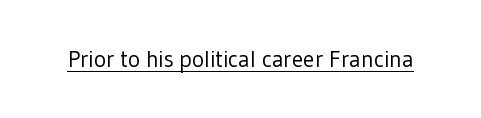
The image shows 23 px text type, upright; set normal letter spacing, underlined.
